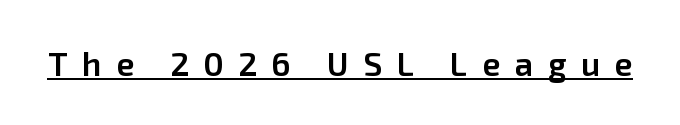
The image shows 33 px semibold sans-serif type, upright; set unusually wide letter spacing (+0.44 em), underlined; low stroke contrast and a medium x-height.
